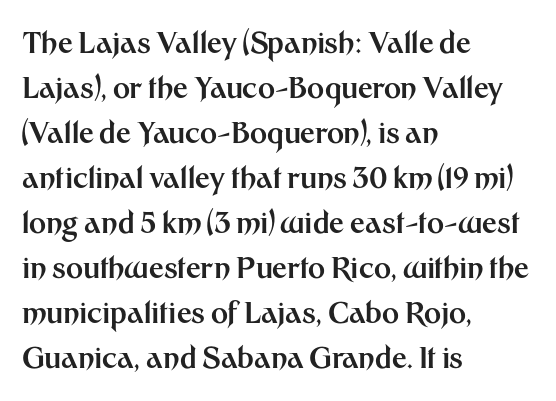
The image shows 29 px bold sans-serif type, upright; set left-aligned, normal line spacing (1.55x), normal letter spacing, not underlined; medium stroke contrast and a medium x-height.
